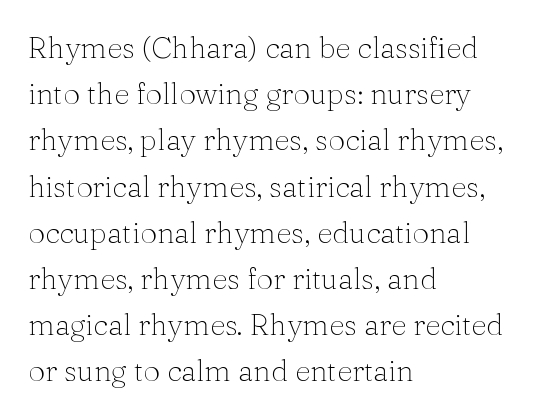
{"serif": "yes", "italic": "no", "bold": "no", "weight": "thin", "width": "normal", "stroke_contrast": "medium", "x_height": "medium", "monospaced": "no", "underline": "no", "align": "left", "line_spacing": "normal", "line_spacing_ratio": 1.54, "letter_spacing": "normal", "letter_spacing_em": 0.0, "glyph_px": 30}
